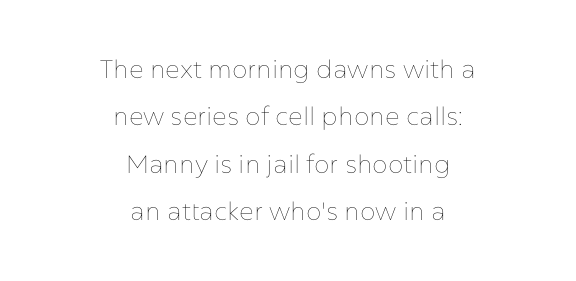
Q: Is the text bold? A: No.
Q: Is the text italic (slanted)? A: No, it is upright.
Q: Is the text underlined? A: No.
Q: How is the paragraph aligned? A: Centered.
Q: Is the spacing between letters normal or unusually wide? A: Normal.
Q: Is the spacing between lines tight, normal or loose? A: Loose.
